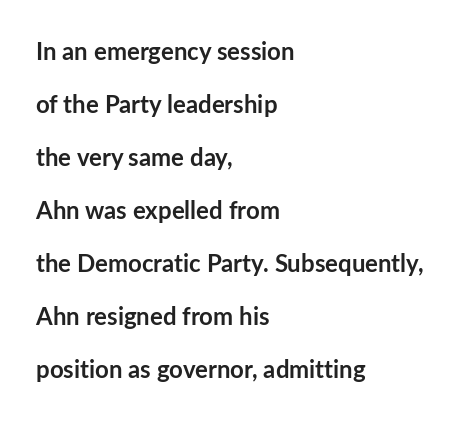
The image shows 24 px bold type, upright; set left-aligned, loose line spacing (2.21x), normal letter spacing, not underlined.
